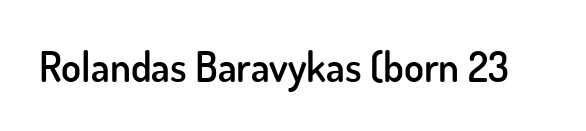
The image shows 41 px semibold sans-serif type, upright; set normal letter spacing, not underlined; low stroke contrast and a small x-height.
